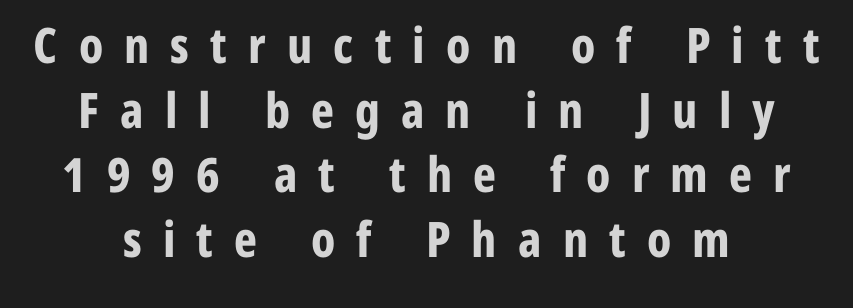
{"serif": "no", "italic": "no", "bold": "yes", "weight": "bold", "width": "condensed", "stroke_contrast": "low", "x_height": "medium", "monospaced": "no", "underline": "no", "align": "center", "line_spacing": "normal", "line_spacing_ratio": 1.32, "letter_spacing": "wide", "letter_spacing_em": 0.43, "glyph_px": 49}
